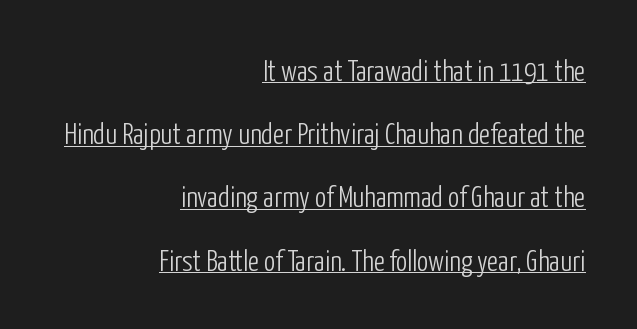
Does extra space separate the letters? No, they use regular spacing. The specimen reads as upright at a glance. A light-to-regular cut is what we see here. Compared with undecorated copy, this sample adds a rule below the words.
